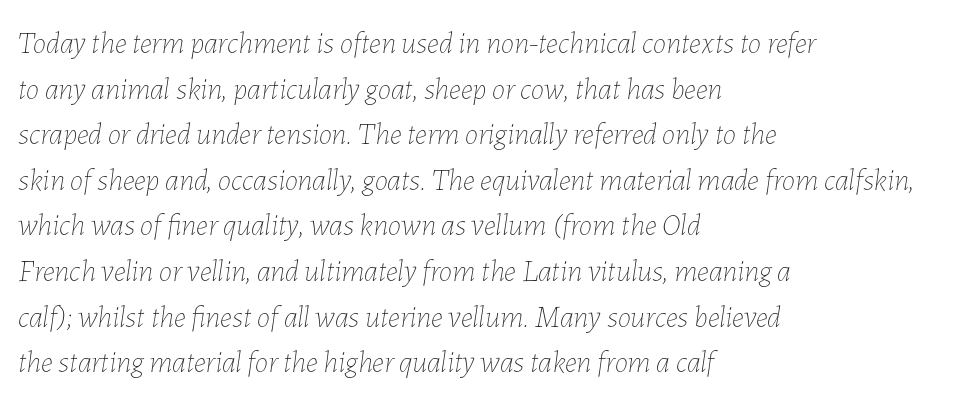
{"italic": "yes", "lean": "right", "slant_degrees": 7, "bold": "no", "weight": "thin", "width": "normal", "stroke_contrast": "low", "x_height": "medium", "monospaced": "no", "underline": "no", "align": "left", "line_spacing": "normal", "line_spacing_ratio": 1.52, "letter_spacing": "normal", "letter_spacing_em": 0.0, "glyph_px": 30}
